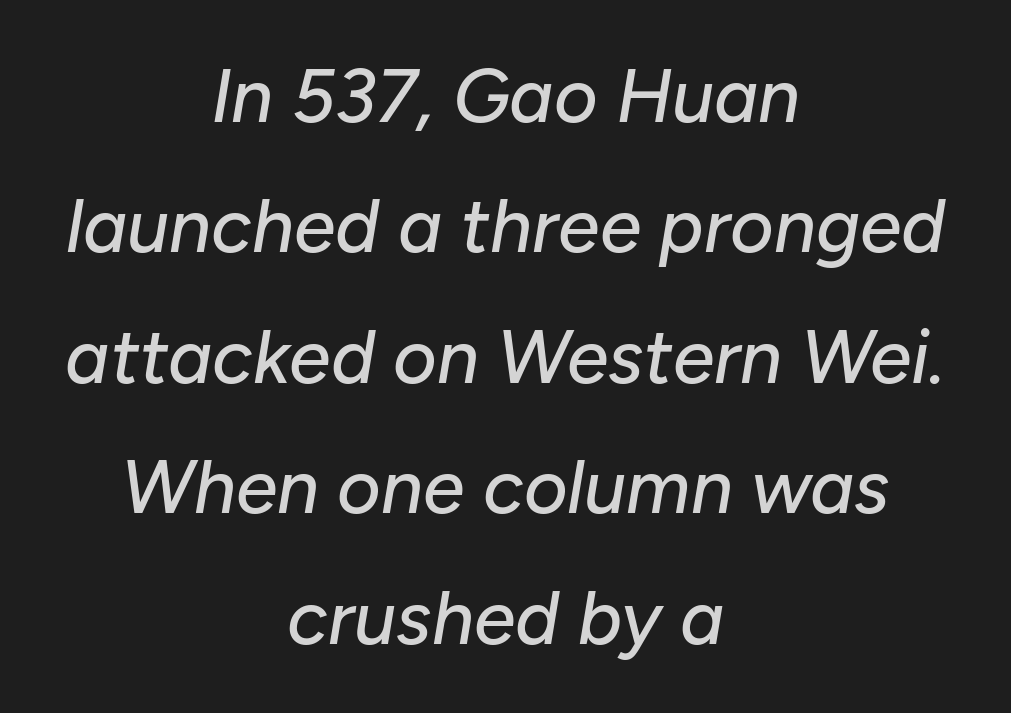
The line texture is even and compact thanks to regular tracking. These lines are rendered in a variable-pitch font. The gap between lines stays unmarked. The text carries the slant typical of an italic or oblique font.
